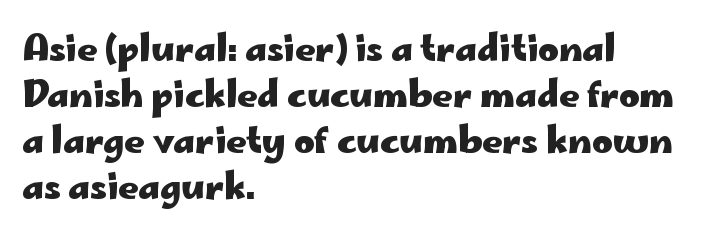
Descenders hang freely into open space. All the whitespace from short lines collects on the right. This block has exactly the height ordinary leading produces. You could call the tracking neutral — neither tight nor loose.
